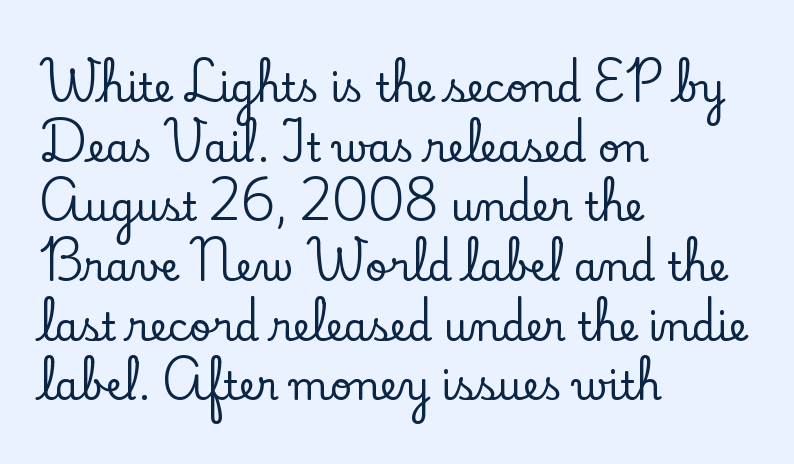
The compositor pushed each line to the left boundary. Nobody drew a line under any word here. This sample uses plain, unmodified letter spacing. If you drew a line through each stem, it would be perfectly vertical. The rendering shows small feet on the letterforms — a serif design.
